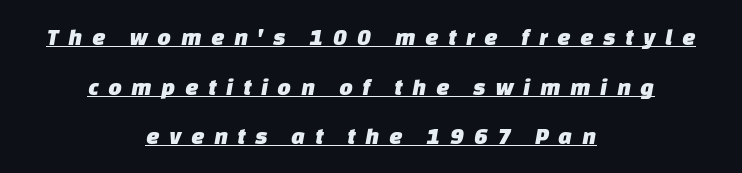
The image shows 24 px text type; set centered, loose line spacing (2.07x), unusually wide letter spacing (+0.39 em), underlined.
